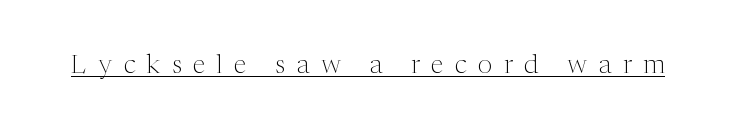
{"italic": "no", "bold": "no", "underline": "yes", "letter_spacing": "wide", "letter_spacing_em": 0.44, "glyph_px": 26}
